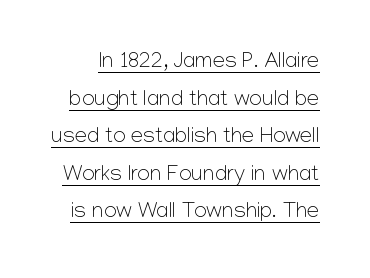
Q: Is the text bold? A: No.
Q: Is the text italic (slanted)? A: No, it is upright.
Q: Is the text underlined? A: Yes.
Q: Is the spacing between letters normal or unusually wide? A: Normal.
